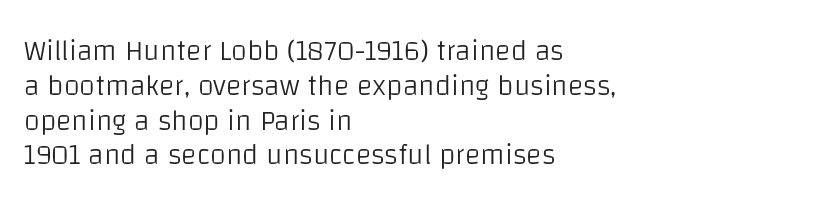
{"serif": "no", "italic": "no", "bold": "no", "weight": "light", "width": "normal", "stroke_contrast": "low", "x_height": "large", "monospaced": "no", "underline": "no", "align": "left", "line_spacing_ratio": 1.2, "letter_spacing": "normal", "letter_spacing_em": 0.0, "glyph_px": 29}
